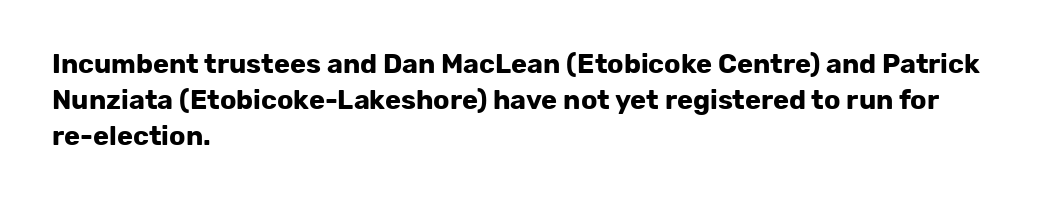
The image shows 27 px bold type, upright; set left-aligned, normal line spacing (1.34x), normal letter spacing, not underlined.
